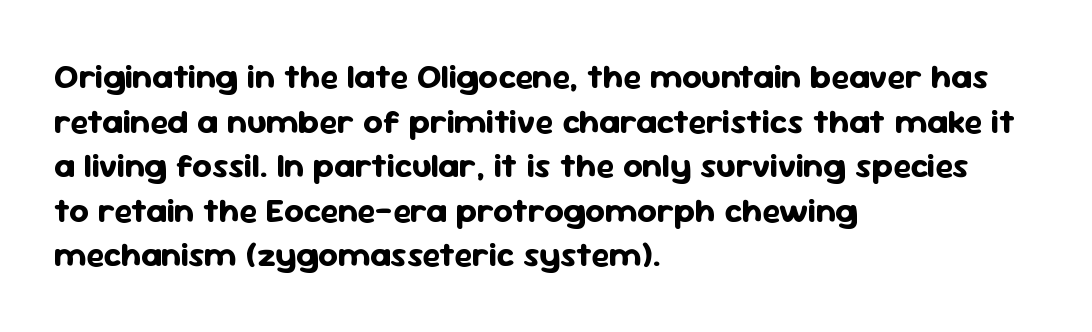
This rendering uses left alignment, leaving the right contour irregular. The line texture is even and compact thanks to regular tracking. You could not count columns in this text — the font is proportionally spaced. Caption: bold face, heavy strokes.
